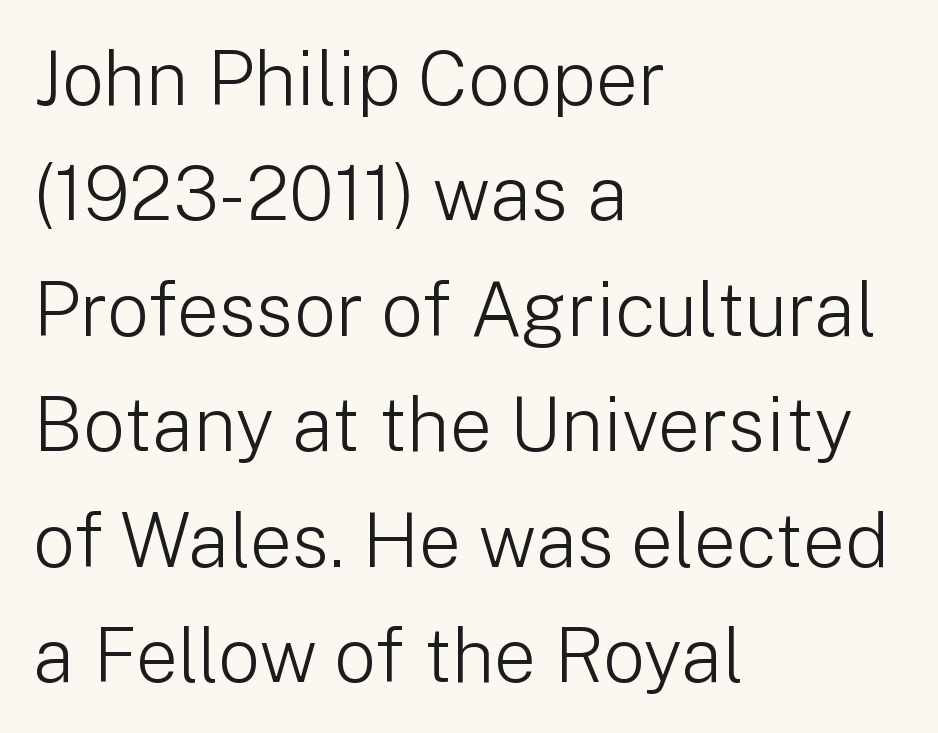
{"serif": "no", "italic": "no", "bold": "no", "weight": "light", "width": "normal", "stroke_contrast": "low", "x_height": "medium", "monospaced": "no", "underline": "no", "align": "left", "line_spacing": "normal", "line_spacing_ratio": 1.54, "letter_spacing": "normal", "letter_spacing_em": 0.0, "glyph_px": 75}
